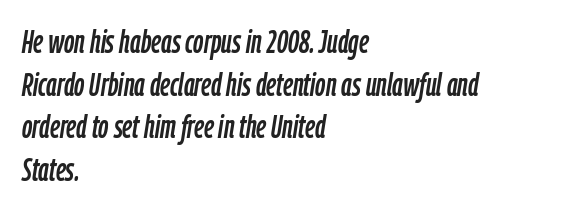
The image shows 32 px condensed type, italic (leaning right); set left-aligned, normal line spacing (1.33x), normal letter spacing, not underlined; low stroke contrast and a medium x-height.
